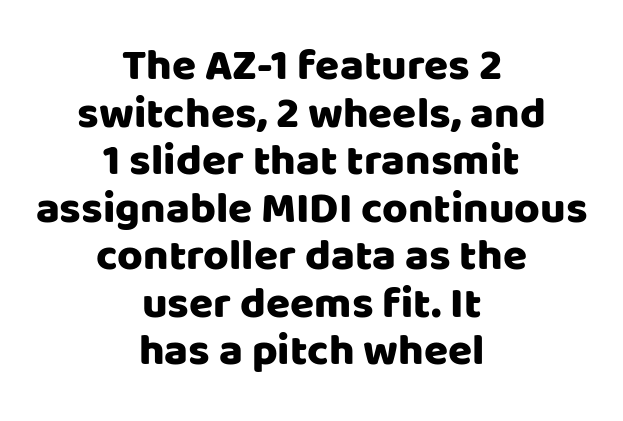
Q: Is the text italic (slanted)? A: No, it is upright.
Q: Is the typeface a serif or a sans-serif typeface? A: Sans-serif.
Q: Is the text underlined? A: No.
Q: How is the paragraph aligned? A: Centered.
Q: Is the spacing between letters normal or unusually wide? A: Normal.
Q: Is the spacing between lines tight, normal or loose? A: Tight.
Q: Width (condensed, normal, or wide)? A: Normal.
Q: Stroke contrast? A: Low.
Q: x-height? A: Large.
Q: Monospaced? A: No.
